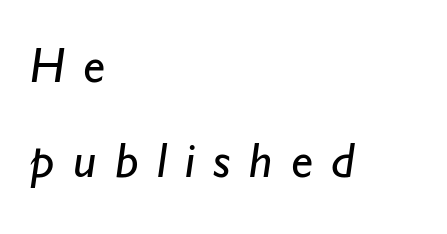
Q: Is the text bold? A: No.
Q: Is the typeface a serif or a sans-serif typeface? A: Sans-serif.
Q: Is the text underlined? A: No.
Q: How is the paragraph aligned? A: Left-aligned.
Q: Is the spacing between letters normal or unusually wide? A: Unusually wide.
Q: Is the spacing between lines tight, normal or loose? A: Loose.
Q: Width (condensed, normal, or wide)? A: Normal.
Q: Stroke contrast? A: Low.
Q: x-height? A: Small.
Q: Monospaced? A: No.
